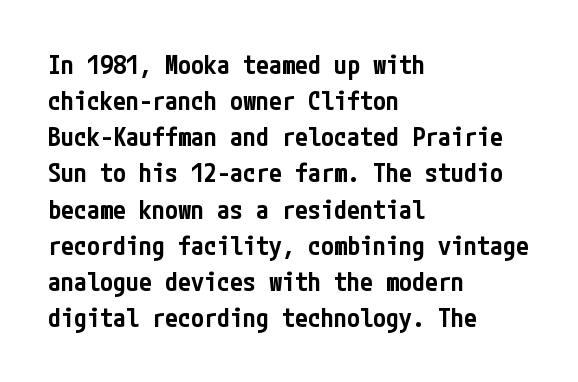
Q: Is the text bold? A: Semi-bold.
Q: Is the text italic (slanted)? A: No, it is upright.
Q: Is the text underlined? A: No.
Q: How is the paragraph aligned? A: Left-aligned.
Q: Is the spacing between letters normal or unusually wide? A: Normal.
Q: Is the spacing between lines tight, normal or loose? A: Normal.
